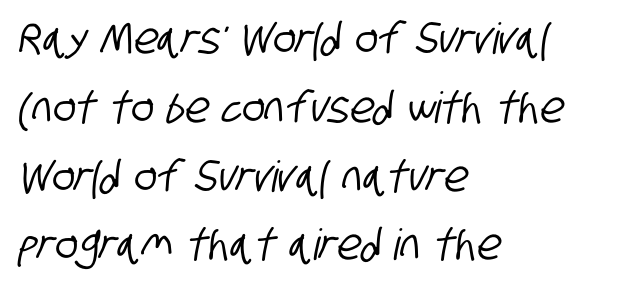
The image shows 43 px condensed sans-serif type; set left-aligned, normal line spacing (1.6x), normal letter spacing, not underlined; low stroke contrast and a large x-height.
